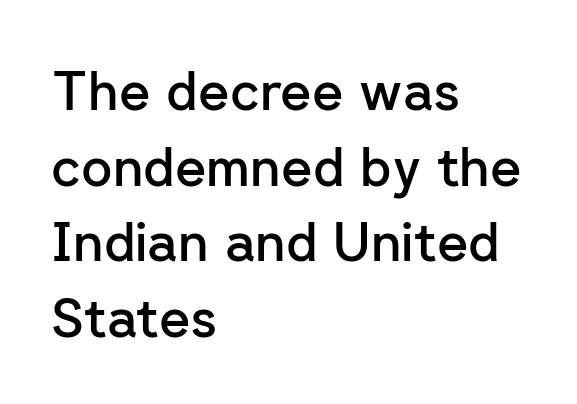
The image shows 54 px semibold sans-serif type, upright; set left-aligned, normal line spacing (1.4x), normal letter spacing, not underlined; low stroke contrast and a medium x-height.
